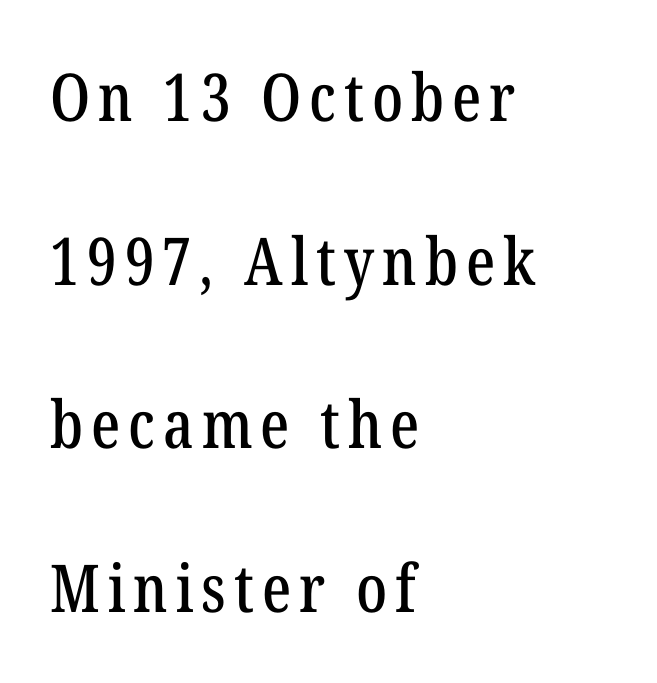
This is roman type, the default non-slanted kind. The space beneath each line is pristine and unruled. Regarding leading, the lines here are spaced well apart. Little horizontal feet cap the strokes, marking this as serif type.
